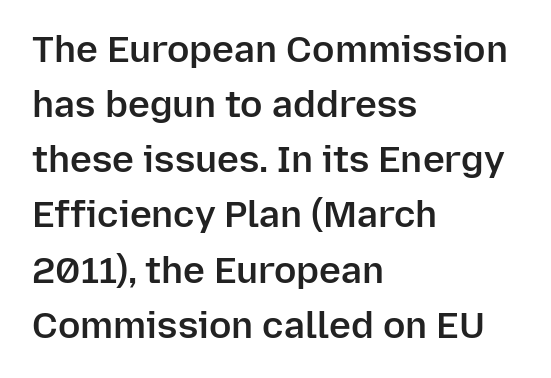
{"serif": "no", "italic": "no", "bold": "semi", "weight": "semibold", "width": "normal", "stroke_contrast": "low", "x_height": "medium", "monospaced": "no", "underline": "no", "align": "left", "line_spacing": "normal", "line_spacing_ratio": 1.49, "letter_spacing": "normal", "letter_spacing_em": 0.0, "glyph_px": 37}
